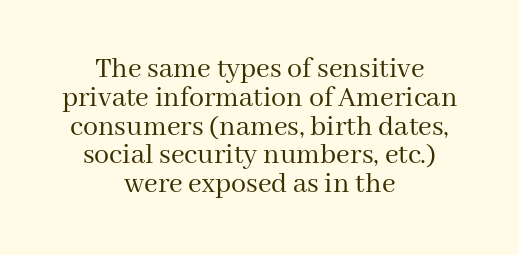
The image shows 30 px regular-weight serif type, upright; set centered, tight line spacing (0.96x), normal letter spacing, not underlined; medium stroke contrast and a medium x-height.
